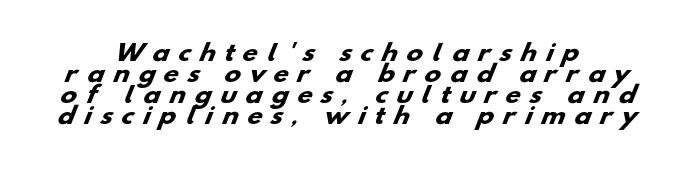
Q: Is the text bold? A: Yes.
Q: Is the text underlined? A: No.
Q: Is the spacing between letters normal or unusually wide? A: Unusually wide.
Q: Is the spacing between lines tight, normal or loose? A: Tight.
